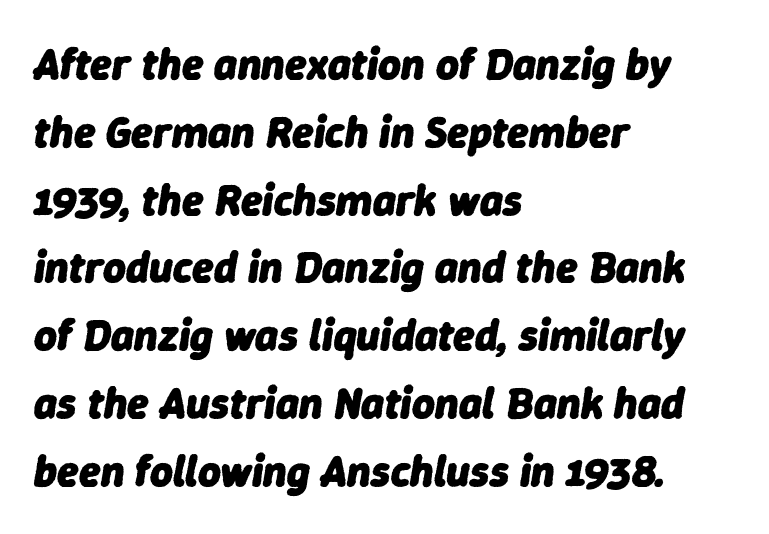
The image shows 44 px heavy type, italic (leaning right); set left-aligned, normal line spacing (1.54x), normal letter spacing, not underlined; low stroke contrast and a medium x-height.
